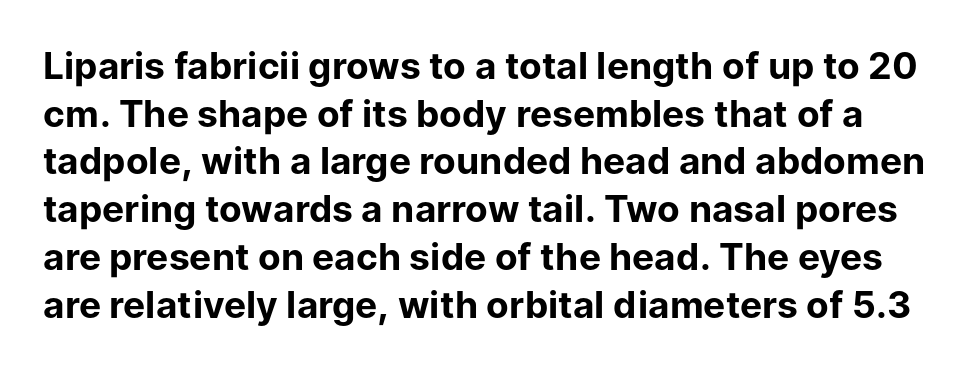
{"serif": "no", "italic": "no", "bold": "yes", "weight": "bold", "width": "normal", "stroke_contrast": "low", "x_height": "medium", "monospaced": "no", "underline": "no", "line_spacing": "normal", "line_spacing_ratio": 1.29, "letter_spacing": "normal", "letter_spacing_em": 0.0, "glyph_px": 37}
